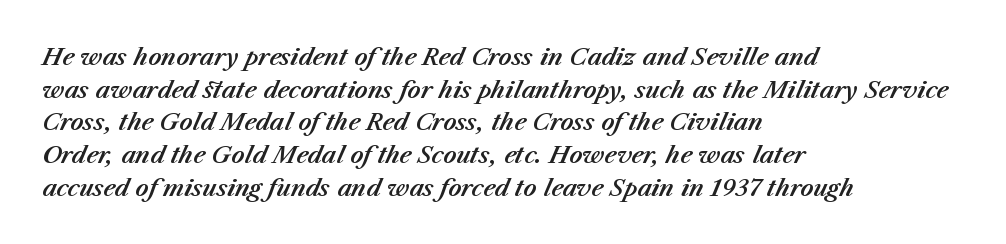
{"italic": "yes", "lean": "right", "slant_degrees": 23, "underline": "no", "align": "left", "line_spacing": "normal", "line_spacing_ratio": 1.42, "letter_spacing": "normal", "letter_spacing_em": 0.0, "glyph_px": 23}
